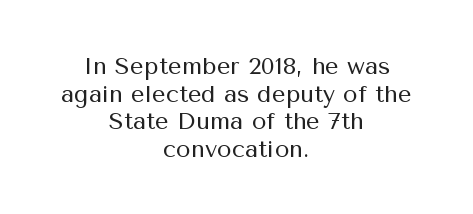
Q: Is the text bold? A: No.
Q: Is the text italic (slanted)? A: No, it is upright.
Q: Is the text underlined? A: No.
Q: How is the paragraph aligned? A: Centered.
Q: Is the spacing between letters normal or unusually wide? A: Normal.
Q: Is the spacing between lines tight, normal or loose? A: Tight.
